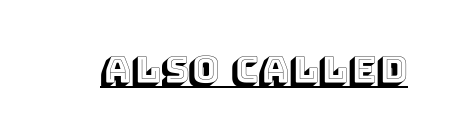
The letters sit at their default tracking, neither squeezed nor spread. Is this a fixed-width face? No — the glyphs have proportional, varying widths. Is there an underline? Yes — a line sits under the letters. Notice how the stems are strictly vertical — no italics here.
